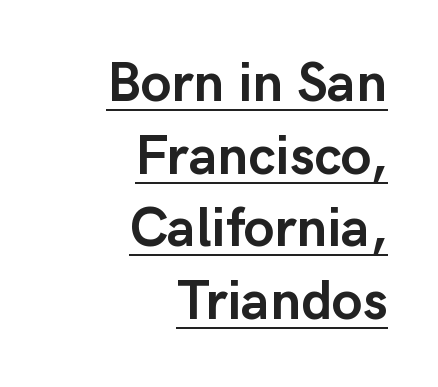
The words here are underlined. The passage shown is emphatically bold. Designer's note — italics off, roman on. If you measured baseline to baseline, you'd find a middling distance. Spacing between characters is what you'd get straight out of the box. The passage shown is typeset with a sans-serif family.
